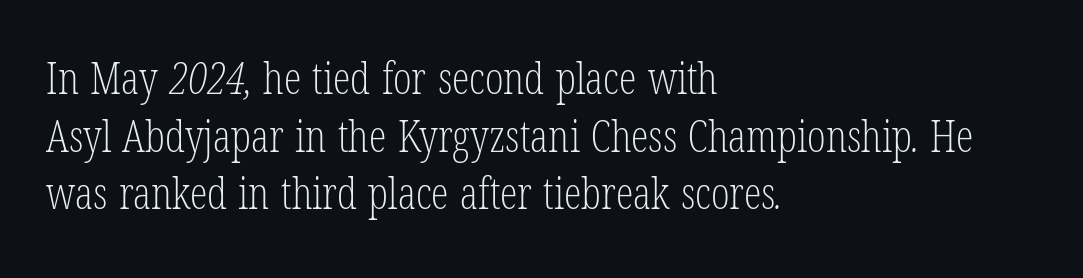
Each word holds together tightly as a unit, with standard inter-letter gaps. Compared with a centered layout, this one pins lines to the left instead. Note the varied advance widths — an 'i' is clearly narrower than an 'm'. Letterform terminals end in serifs throughout the passage.
